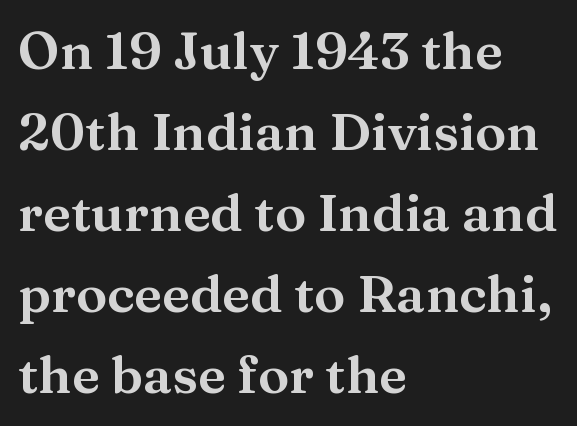
Unmarked baselines from the first word to the last. If you measured baseline to baseline, you'd find a middling distance. The typesetter chose a ragged-right arrangement here. There is no visible air inserted between adjacent glyphs. Think of a printed novel: that variable character pitch is what you see here. Characters remain perfectly vertical along every line.
